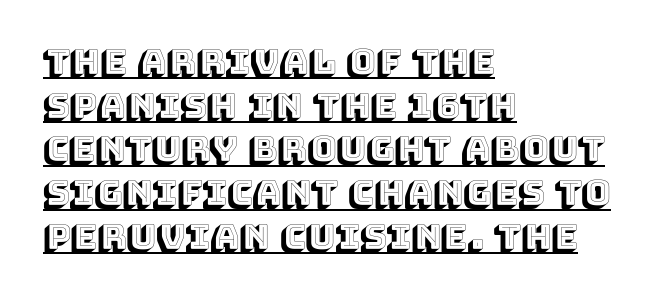
The image shows 35 px text type, upright; set left-aligned, normal line spacing (1.25x), normal letter spacing, underlined; a large x-height.
